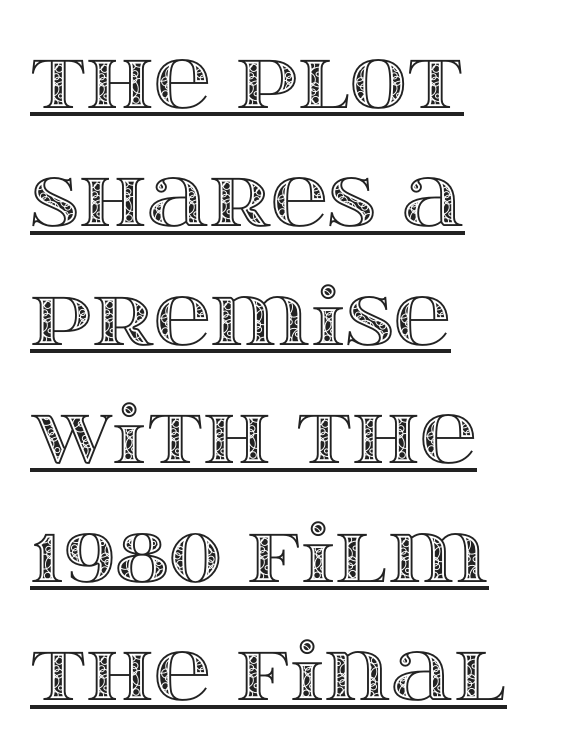
Q: Is the text italic (slanted)? A: No, it is upright.
Q: Is the text underlined? A: Yes.
Q: How is the paragraph aligned? A: Left-aligned.
Q: Is the spacing between letters normal or unusually wide? A: Normal.
Q: Is the spacing between lines tight, normal or loose? A: Normal.
Q: Width (condensed, normal, or wide)? A: Wide.
Q: x-height? A: Large.
Q: Monospaced? A: No.
